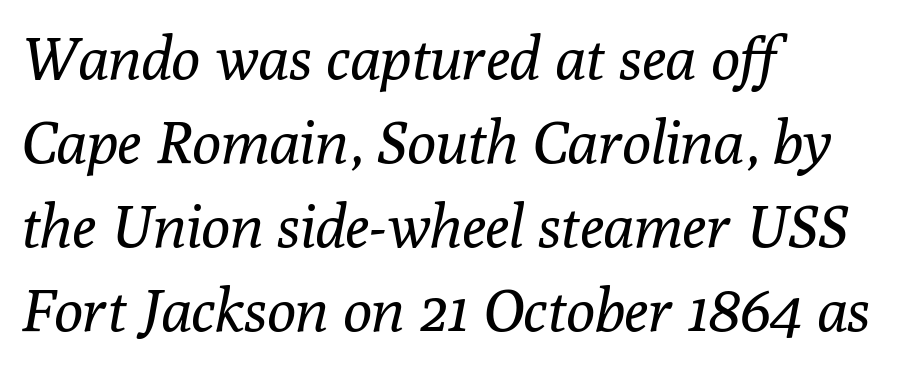
The image shows 60 px regular-weight serif type, italic (leaning right); set left-aligned, normal line spacing (1.4x), normal letter spacing, not underlined; low stroke contrast and a medium x-height.
